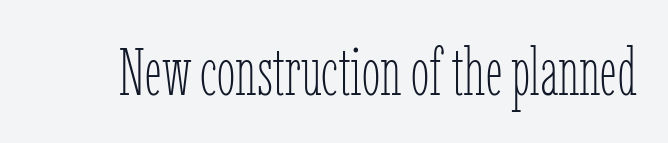
{"italic": "no", "bold": "no", "weight": "thin", "width": "condensed", "stroke_contrast": "low", "x_height": "medium", "monospaced": "no", "underline": "no", "letter_spacing": "normal", "letter_spacing_em": 0.0, "glyph_px": 67}
